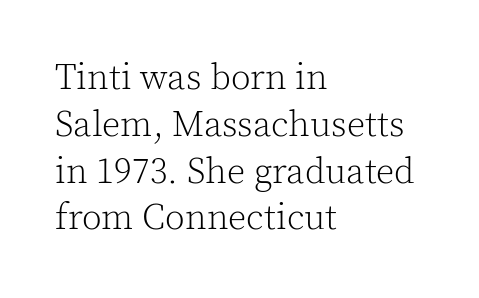
Q: Is the text bold? A: No.
Q: Is the text italic (slanted)? A: No, it is upright.
Q: Is the typeface a serif or a sans-serif typeface? A: Serif.
Q: Is the text underlined? A: No.
Q: How is the paragraph aligned? A: Left-aligned.
Q: Is the spacing between letters normal or unusually wide? A: Normal.
Q: Is the spacing between lines tight, normal or loose? A: Normal.
Q: Width (condensed, normal, or wide)? A: Normal.
Q: x-height? A: Medium.
Q: Monospaced? A: No.
